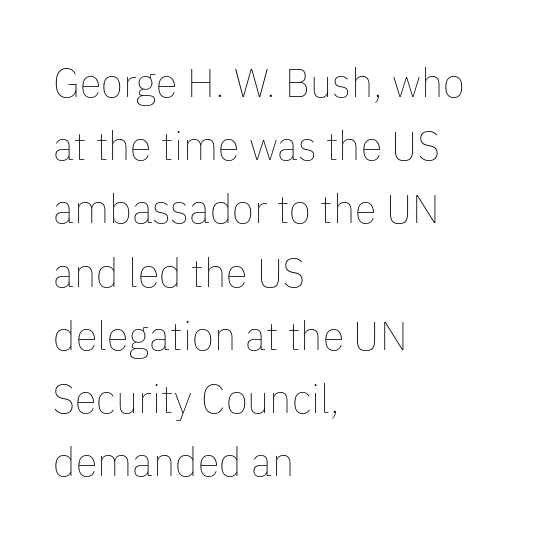
The image shows 40 px thin type, upright; set left-aligned, normal line spacing (1.58x), normal letter spacing, not underlined; low stroke contrast and a medium x-height.
